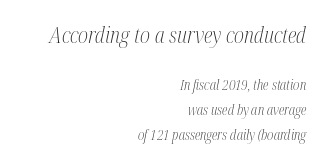
Q: Is the text bold? A: No.
Q: Is the text italic (slanted)? A: Yes, it leans right by about 12 degrees.
Q: Is the text underlined? A: No.
Q: How is the paragraph aligned? A: Right-aligned.
Q: Is the spacing between letters normal or unusually wide? A: Normal.
Q: Which block of text is set in a larger size, the first (top) or the second (bottom)? A: The first (top) one.
